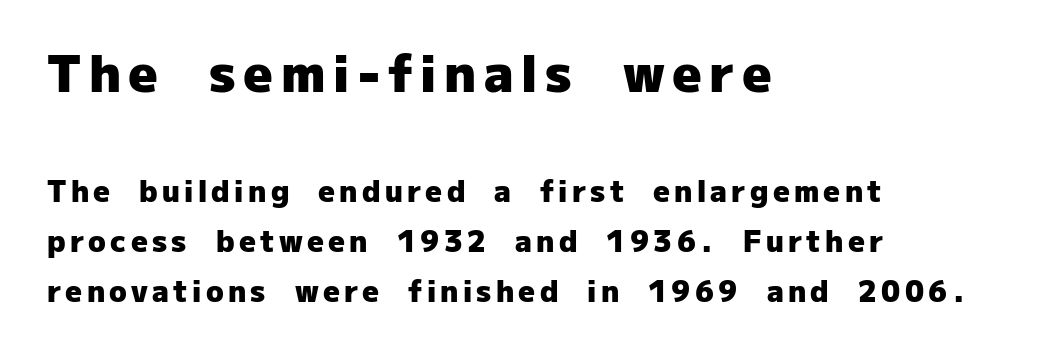
Upright lettering throughout. The upper block of text is set noticeably larger than the block beneath it. How heavy is the stroke? Heavy — this is a bold. The paragraph shown leans on its left margin.
